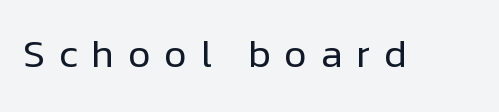
Upright lettering throughout. Is this a fixed-width face? No — the glyphs have proportional, varying widths. Serif or sans? Sans — the stroke terminals are bare. Underline: absent.
